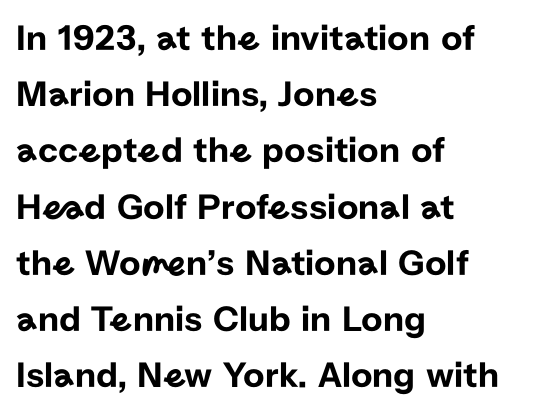
Q: Is the text italic (slanted)? A: No, it is upright.
Q: Is the typeface a serif or a sans-serif typeface? A: Sans-serif.
Q: Is the text underlined? A: No.
Q: How is the paragraph aligned? A: Left-aligned.
Q: Is the spacing between letters normal or unusually wide? A: Normal.
Q: Is the spacing between lines tight, normal or loose? A: Normal.
Q: Width (condensed, normal, or wide)? A: Normal.
Q: Stroke contrast? A: Low.
Q: x-height? A: Medium.
Q: Monospaced? A: No.
